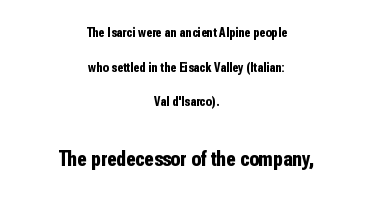
The image shows 22 px bold type, upright; set centered, loose line spacing (2.47x), normal letter spacing, not underlined; the second (bottom) block is 1.57x larger.
